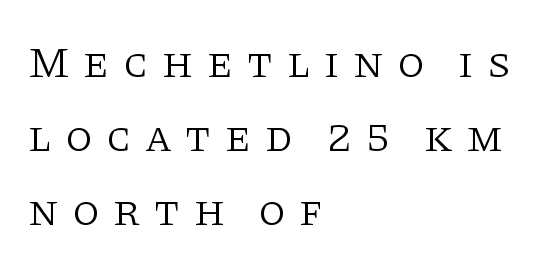
The image shows 44 px light serif type, upright; set left-aligned, normal line spacing (1.68x), unusually wide letter spacing (+0.3 em), not underlined; low stroke contrast and a large x-height.
